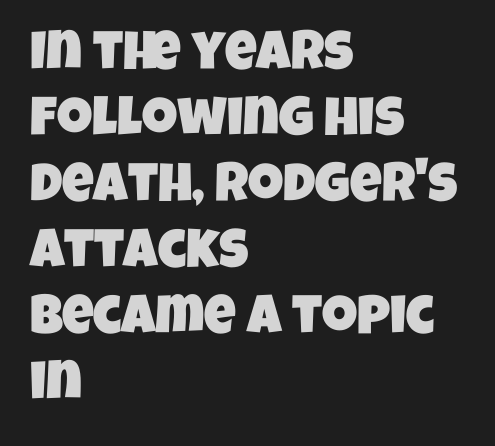
The image shows 55 px condensed sans-serif type; set left-aligned, line spacing 1.2x, normal letter spacing, not underlined; low stroke contrast and a large x-height.
